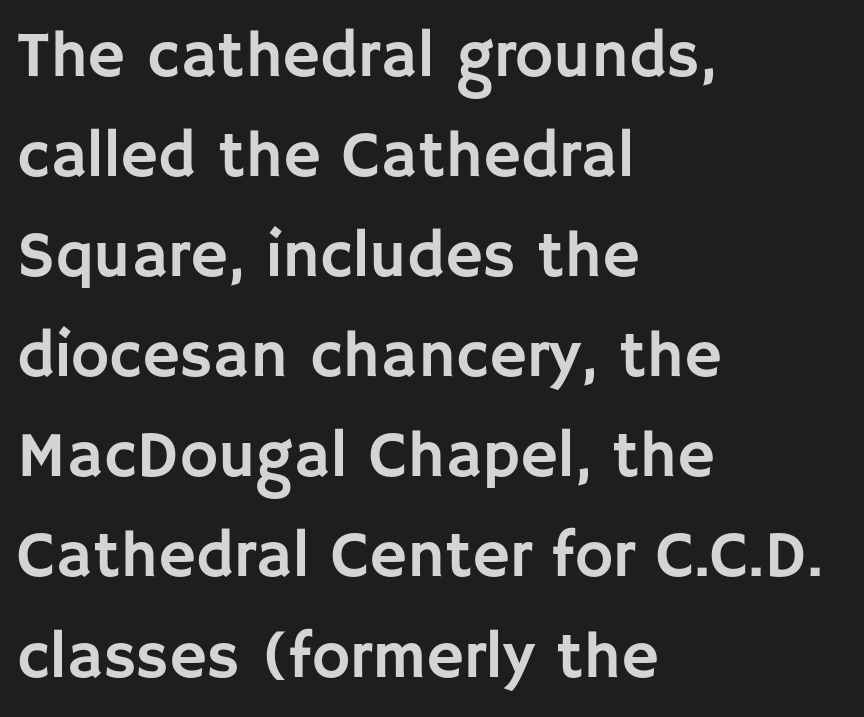
Each letter keeps its own natural width here, so spacing adapts to shape. Honestly, there is no underline to notice here at all. Casual observation: everything's shoved over to the left. Letterform terminals end flat and unadorned throughout the passage.
